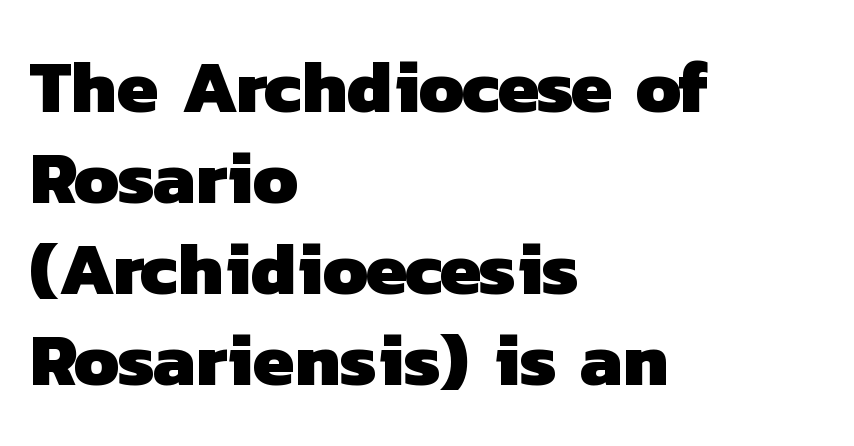
{"serif": "no", "bold": "yes", "weight": "heavy", "width": "normal", "stroke_contrast": "low", "x_height": "medium", "monospaced": "no", "underline": "no", "align": "left", "line_spacing_ratio": 1.23, "letter_spacing": "normal", "letter_spacing_em": 0.0, "glyph_px": 74}
